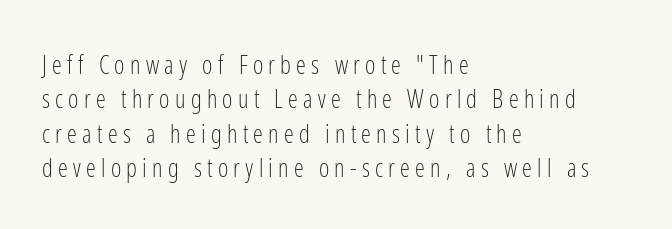
Q: Is the text bold? A: No.
Q: Is the text italic (slanted)? A: No, it is upright.
Q: Is the text underlined? A: No.
Q: How is the paragraph aligned? A: Left-aligned.
Q: Is the spacing between letters normal or unusually wide? A: Unusually wide.
Q: Is the spacing between lines tight, normal or loose? A: Normal.
